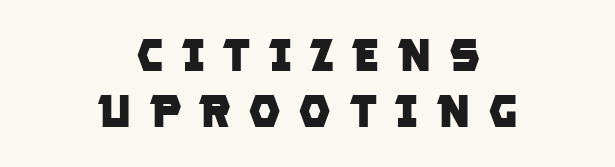
{"serif": "no", "bold": "yes", "weight": "heavy", "width": "normal", "stroke_contrast": "low", "x_height": "large", "monospaced": "no", "underline": "no", "align": "center", "line_spacing_ratio": 1.21, "letter_spacing": "wide", "letter_spacing_em": 0.37, "glyph_px": 46}
